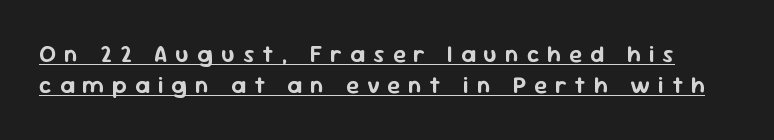
Vertical strokes here are truly vertical. The typesetter has applied underlining to the passage shown. Tracking here is generous; glyphs stand well apart from one another. The designer left line spacing at the default.
